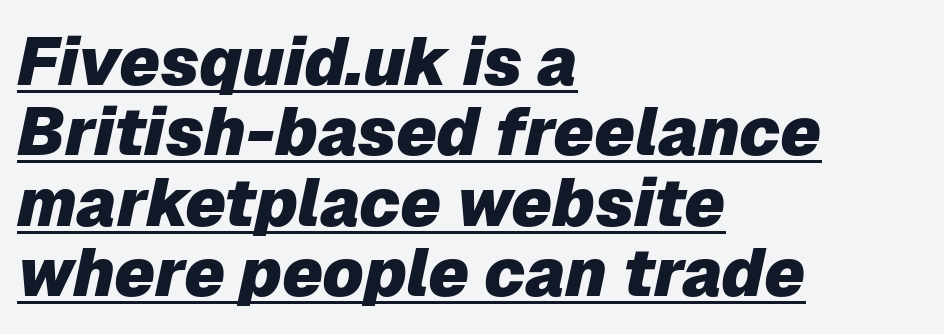
{"italic": "yes", "lean": "right", "slant_degrees": 12, "bold": "yes", "weight": "heavy", "width": "normal", "stroke_contrast": "low", "x_height": "medium", "monospaced": "no", "underline": "yes", "align": "left", "line_spacing": "tight", "line_spacing_ratio": 1.05, "letter_spacing": "normal", "letter_spacing_em": 0.0, "glyph_px": 67}
